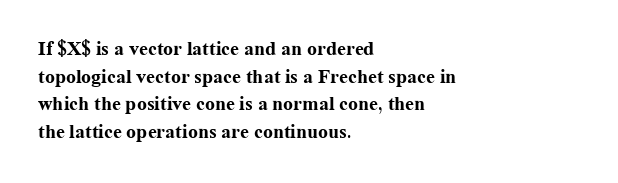
The image shows 20 px bold type, upright; set left-aligned, normal line spacing (1.38x), normal letter spacing, not underlined.
